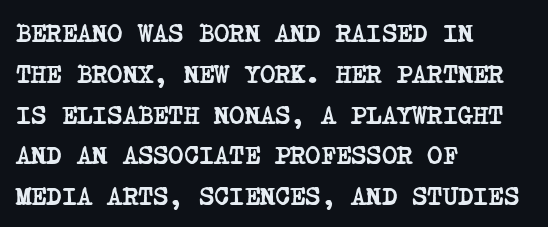
Plain, unruled lines of type. The passage shown has conventional tracking throughout. The paragraph has a hard left edge and a soft right edge. These lines sit exactly where default settings would place them. These lines carry a lot of weight — the face is fully bold.
